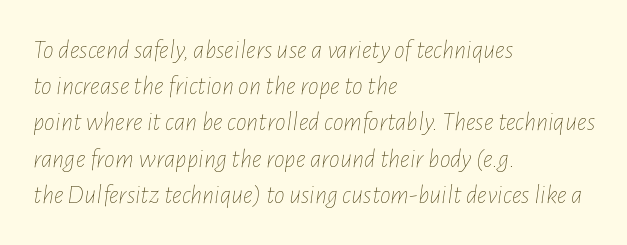
Q: Is the text bold? A: No.
Q: Is the text italic (slanted)? A: Yes, it leans right by about 7 degrees.
Q: Is the text underlined? A: No.
Q: How is the paragraph aligned? A: Left-aligned.
Q: Is the spacing between letters normal or unusually wide? A: Normal.
Q: Is the spacing between lines tight, normal or loose? A: Normal.
